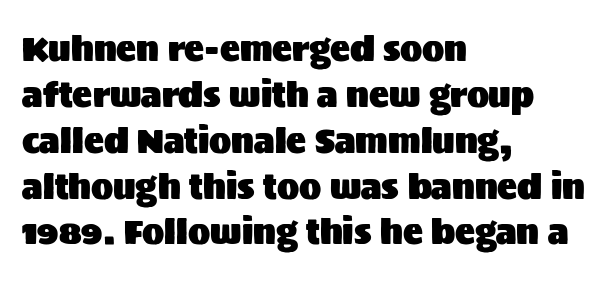
Q: Is the text italic (slanted)? A: No, it is upright.
Q: Is the typeface a serif or a sans-serif typeface? A: Sans-serif.
Q: Is the text underlined? A: No.
Q: How is the paragraph aligned? A: Left-aligned.
Q: Is the spacing between letters normal or unusually wide? A: Normal.
Q: Is the spacing between lines tight, normal or loose? A: Normal.
Q: Width (condensed, normal, or wide)? A: Normal.
Q: Stroke contrast? A: Medium.
Q: x-height? A: Large.
Q: Monospaced? A: No.
